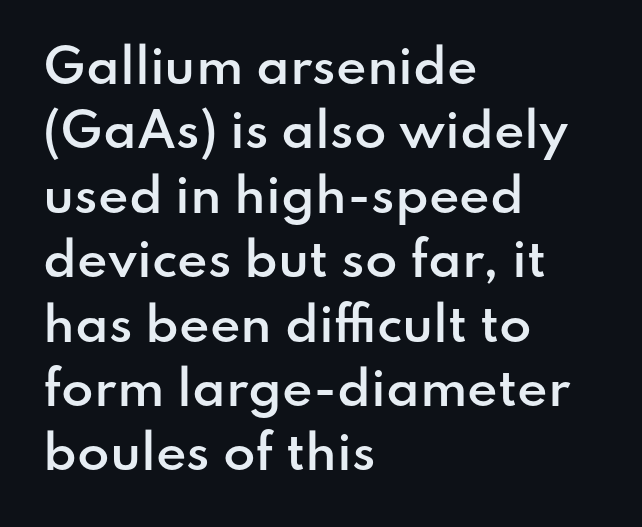
Q: Is the text bold? A: Semi-bold.
Q: Is the text italic (slanted)? A: No, it is upright.
Q: Is the typeface a serif or a sans-serif typeface? A: Sans-serif.
Q: Is the text underlined? A: No.
Q: How is the paragraph aligned? A: Left-aligned.
Q: Is the spacing between letters normal or unusually wide? A: Normal.
Q: Is the spacing between lines tight, normal or loose? A: Normal.
Q: Width (condensed, normal, or wide)? A: Normal.
Q: Stroke contrast? A: Low.
Q: x-height? A: Small.
Q: Monospaced? A: No.
